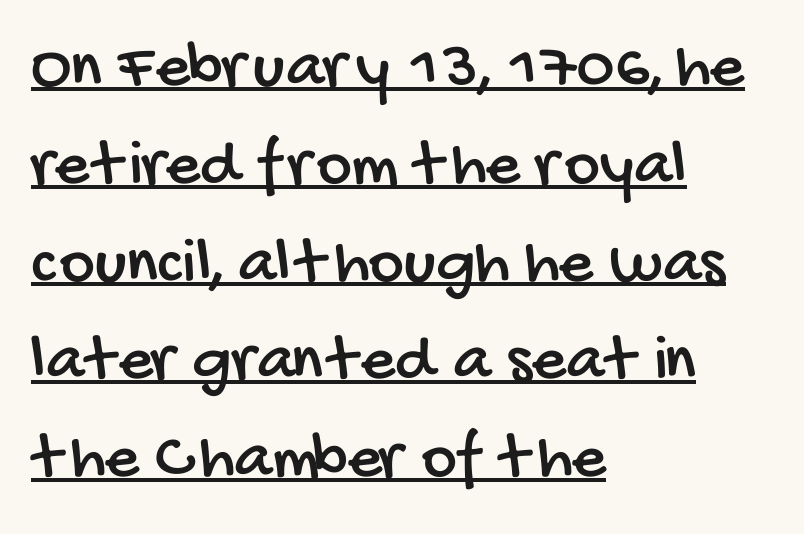
{"serif": "no", "width": "condensed", "stroke_contrast": "low", "x_height": "large", "monospaced": "no", "underline": "yes", "align": "left", "line_spacing": "normal", "line_spacing_ratio": 1.46, "letter_spacing": "normal", "letter_spacing_em": 0.0, "glyph_px": 67}
